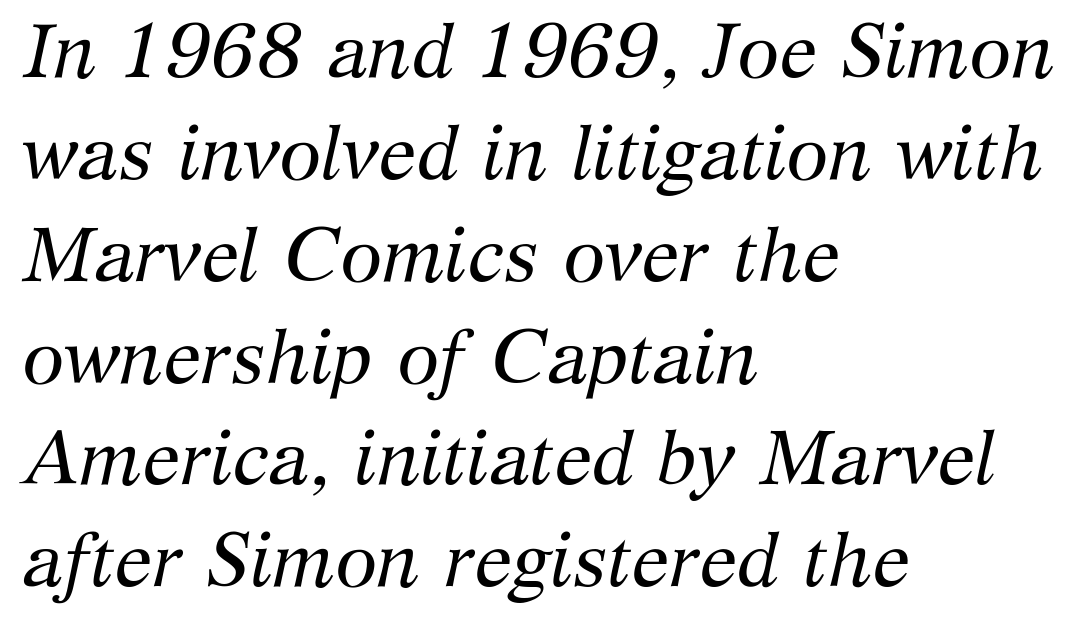
The passage shown has conventional tracking throughout. These lines are composed in type with serifs. The weight tops out at a normal text grade. An italicized treatment has been applied to the whole sample. A typesetter would call this proportional, since set widths differ per character.
